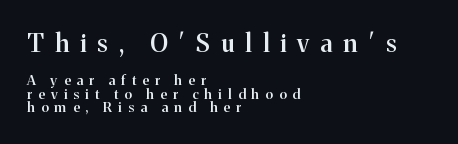
{"italic": "no", "bold": "semi", "underline": "no", "align": "left", "line_spacing": "tight", "line_spacing_ratio": 0.97, "letter_spacing": "wide", "letter_spacing_em": 0.44, "larger_block": "first", "size_ratio": 1.79, "glyph_px": 25}
